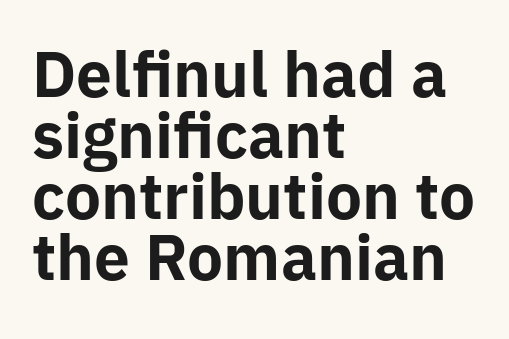
Q: Is the text bold? A: Yes.
Q: Is the text italic (slanted)? A: No, it is upright.
Q: Is the typeface a serif or a sans-serif typeface? A: Sans-serif.
Q: Is the text underlined? A: No.
Q: How is the paragraph aligned? A: Left-aligned.
Q: Is the spacing between letters normal or unusually wide? A: Normal.
Q: Is the spacing between lines tight, normal or loose? A: Tight.
Q: Width (condensed, normal, or wide)? A: Normal.
Q: Stroke contrast? A: Low.
Q: x-height? A: Medium.
Q: Monospaced? A: No.
